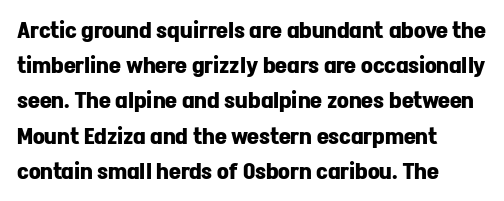
Each new line begins a customary step beneath the previous one. This rendering leaves character spacing at its baseline value. The lettering stays uniformly vertical, giving the passage a roman look. This rendering features lettering with no underline. A student would call this left alignment; a typographer would say flush left, rag right. Is the type bold? Yes — the strokes are clearly thick and heavy.
